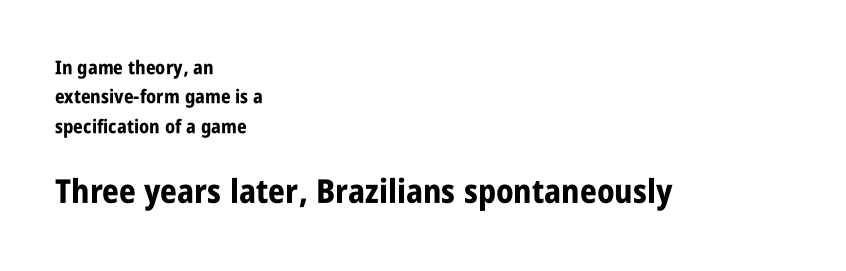
The image shows 33 px bold, condensed sans-serif type, upright; set left-aligned, normal line spacing (1.55x), normal letter spacing, not underlined; the second (bottom) block is 1.74x larger; low stroke contrast and a large x-height.
